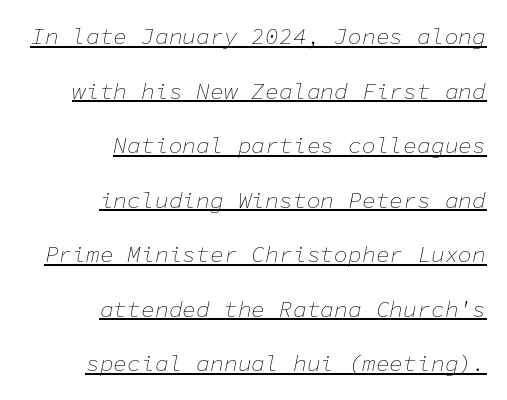
The image shows 23 px text type, italic (leaning right); set right-aligned, loose line spacing (2.37x), normal letter spacing, underlined.
